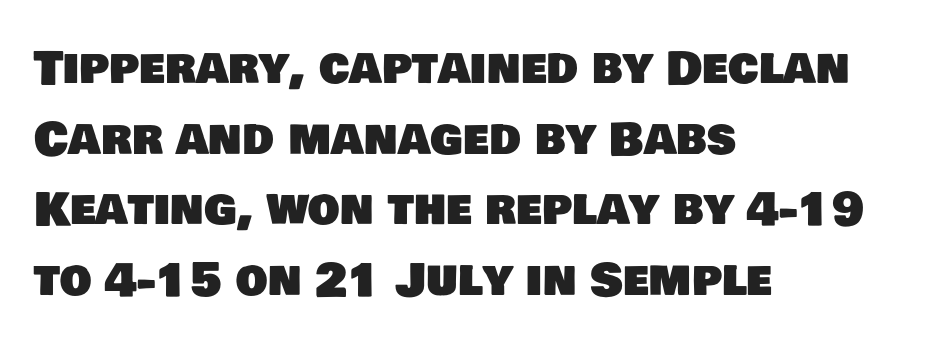
The image shows 45 px sans-serif type; set left-aligned, normal line spacing (1.57x), normal letter spacing, not underlined; low stroke contrast and a large x-height.
